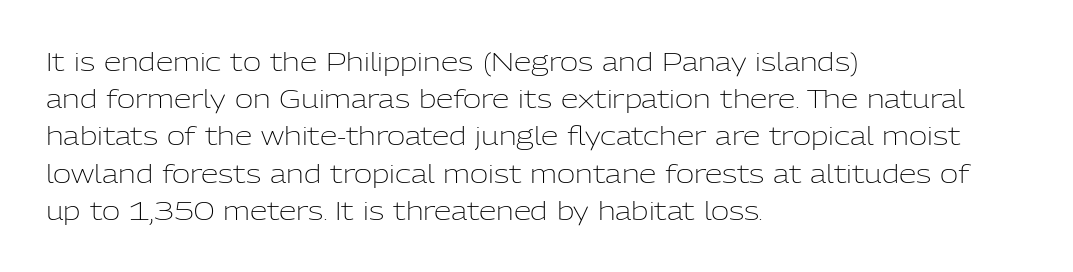
Each new line begins a customary step beneath the previous one. In CSS terms this would be text-align: left. Every character sits straight up, as roman type does. Inter-character spacing is left at the font's built-in metrics.
